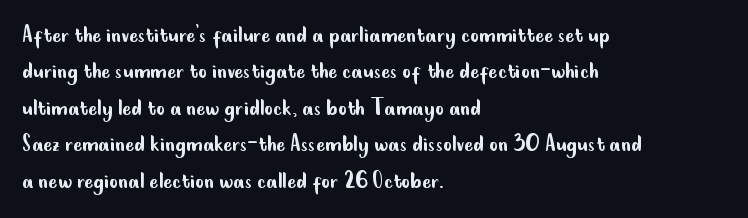
The image shows 27 px text type, upright; set left-aligned, normal line spacing (1.35x), normal letter spacing, not underlined.
